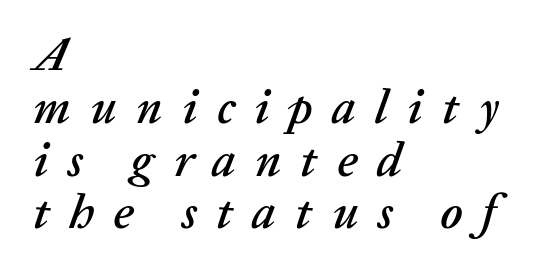
Q: Is the text italic (slanted)? A: Yes, it leans right by about 20 degrees.
Q: Is the text underlined? A: No.
Q: How is the paragraph aligned? A: Left-aligned.
Q: Is the spacing between letters normal or unusually wide? A: Unusually wide.
Q: Is the spacing between lines tight, normal or loose? A: Tight.
Q: Width (condensed, normal, or wide)? A: Normal.
Q: Stroke contrast? A: Low.
Q: x-height? A: Medium.
Q: Monospaced? A: No.
